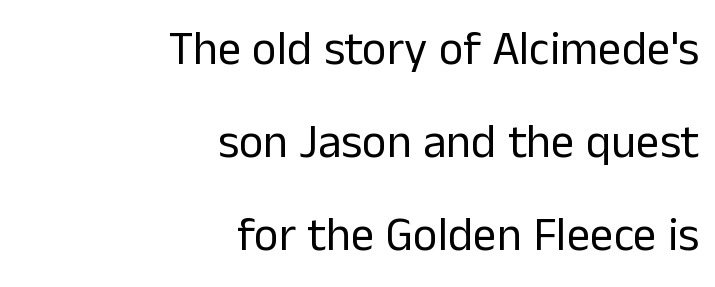
Q: Is the text bold? A: No.
Q: Is the text italic (slanted)? A: No, it is upright.
Q: Is the typeface a serif or a sans-serif typeface? A: Sans-serif.
Q: Is the text underlined? A: No.
Q: How is the paragraph aligned? A: Right-aligned.
Q: Is the spacing between letters normal or unusually wide? A: Normal.
Q: Is the spacing between lines tight, normal or loose? A: Loose.
Q: Width (condensed, normal, or wide)? A: Normal.
Q: Stroke contrast? A: Low.
Q: x-height? A: Medium.
Q: Monospaced? A: No.
